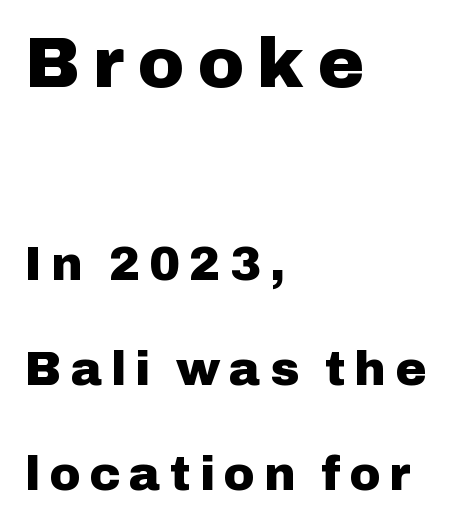
The type family on display is of the sans-serif kind. The letters stand straight up with perfectly vertical stems. The specimen omits any rule beneath the text block's lines. This sample trades compactness for vertical openness between lines. Does the copy run flush right? No — it runs flush left.
